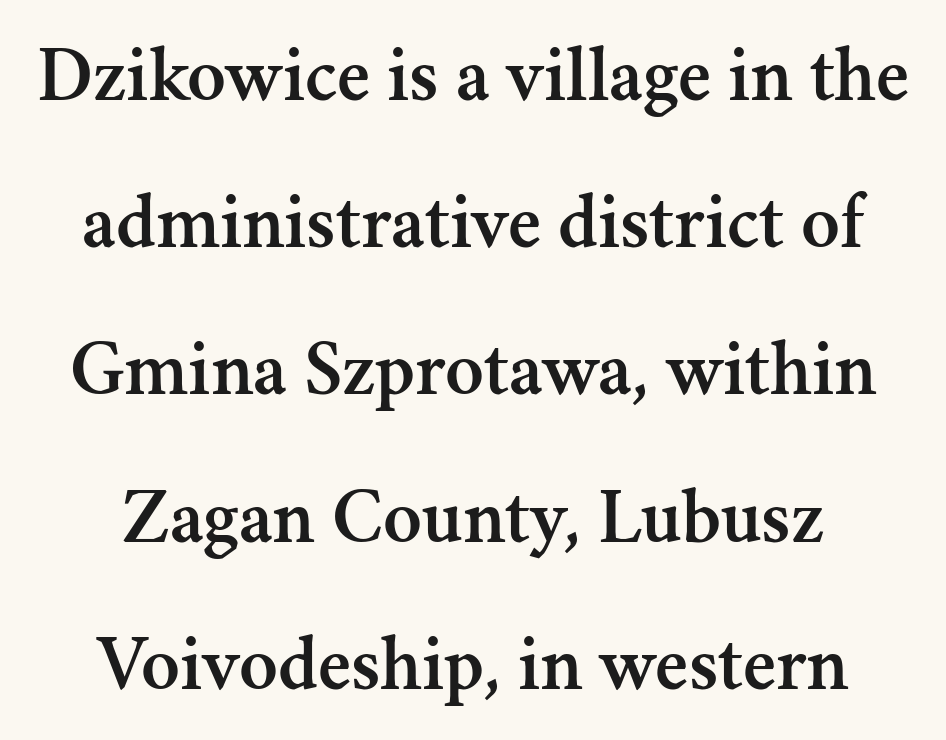
Glyph-to-glyph distance matches everyday printed text. This sample is center-justified, so both line endings float freely. The rendering uses natural spacing where letterforms have individual widths. Typographically, this falls in the serif category. Upright lettering throughout. No word sits above an underline.
